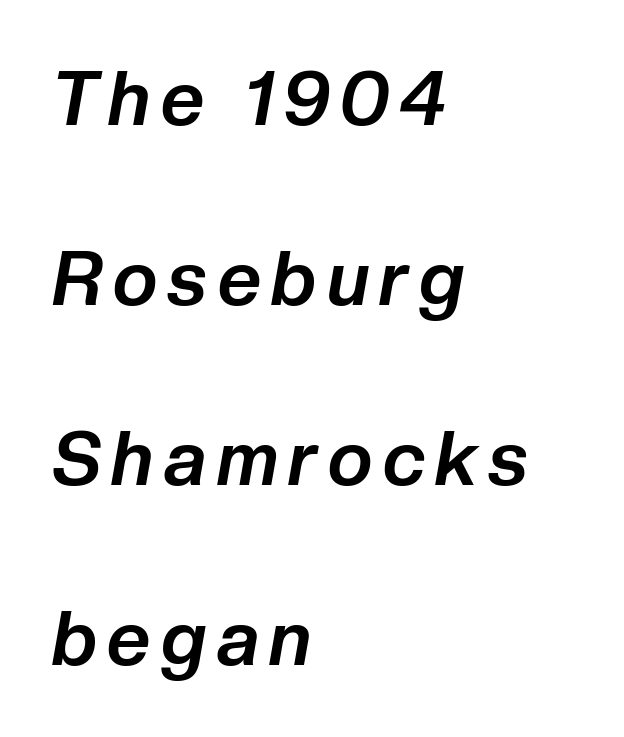
{"italic": "yes", "lean": "right", "slant_degrees": 10, "bold": "yes", "weight": "bold", "width": "normal", "stroke_contrast": "low", "x_height": "medium", "monospaced": "no", "underline": "no", "align": "left", "line_spacing": "loose", "line_spacing_ratio": 2.37, "glyph_px": 76}
